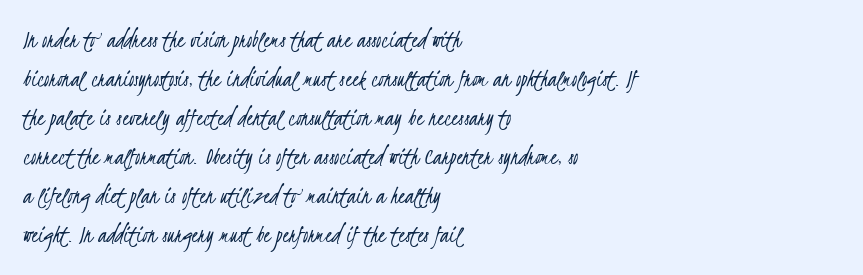
{"bold": "no", "underline": "no", "align": "left", "line_spacing": "normal", "line_spacing_ratio": 1.5, "letter_spacing": "normal", "letter_spacing_em": 0.0, "glyph_px": 26}
